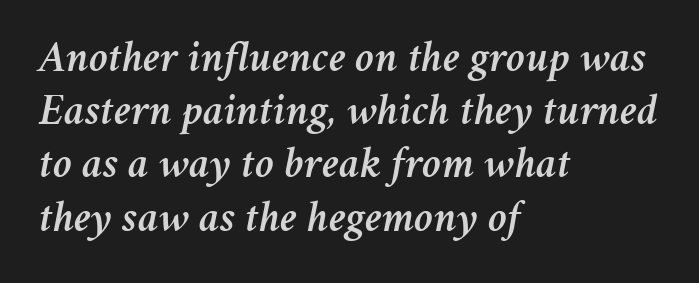
The image shows 44 px text type, italic (leaning right); set left-aligned, line spacing 1.21x, normal letter spacing, not underlined; medium stroke contrast and a medium x-height.
